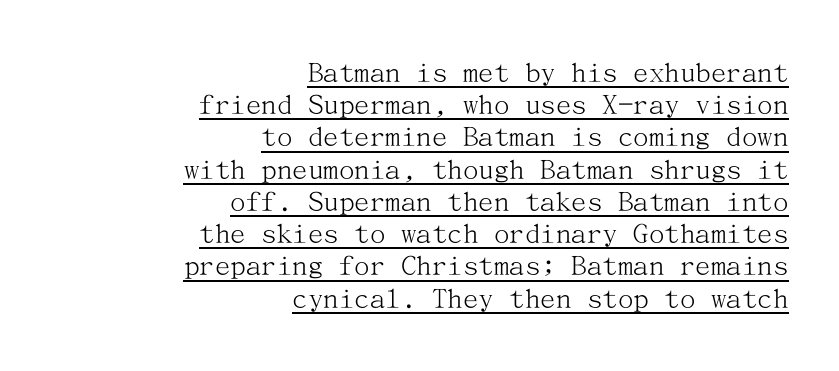
Q: Is the text bold? A: No.
Q: Is the text italic (slanted)? A: No, it is upright.
Q: Is the typeface a serif or a sans-serif typeface? A: Serif.
Q: Is the text underlined? A: Yes.
Q: How is the paragraph aligned? A: Right-aligned.
Q: Is the spacing between letters normal or unusually wide? A: Normal.
Q: Is the spacing between lines tight, normal or loose? A: Tight.
Q: Width (condensed, normal, or wide)? A: Normal.
Q: Stroke contrast? A: Medium.
Q: x-height? A: Medium.
